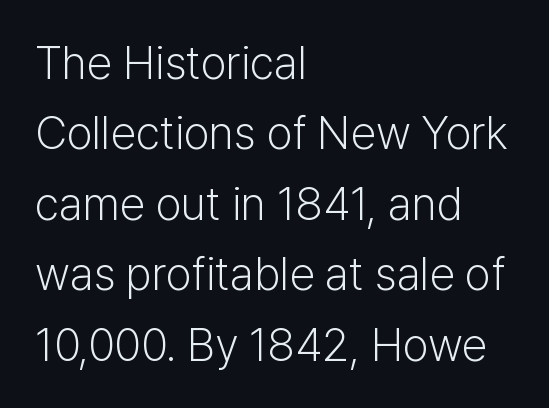
The image shows 46 px light sans-serif type, upright; set left-aligned, normal line spacing (1.53x), normal letter spacing, not underlined; low stroke contrast and a medium x-height.
